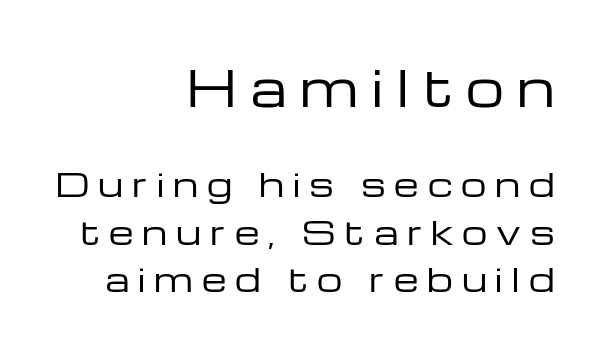
{"serif": "no", "italic": "no", "bold": "no", "weight": "regular", "width": "wide", "stroke_contrast": "low", "x_height": "medium", "monospaced": "no", "underline": "no", "align": "right", "line_spacing": "normal", "line_spacing_ratio": 1.48, "letter_spacing": "wide", "letter_spacing_em": 0.28, "larger_block": "first", "size_ratio": 1.5, "glyph_px": 48}
